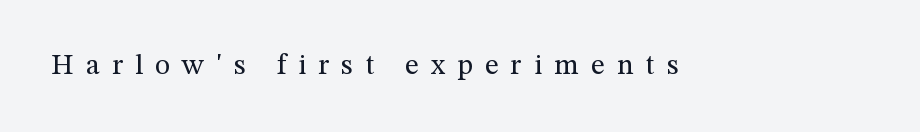
Unlike italic type, these characters show no tilt at all. Substantial extra tracking has been applied to these lines. This reads as an unemphasized weight, regular at the heaviest. This is serif lettering, the kind often seen in printed books.
